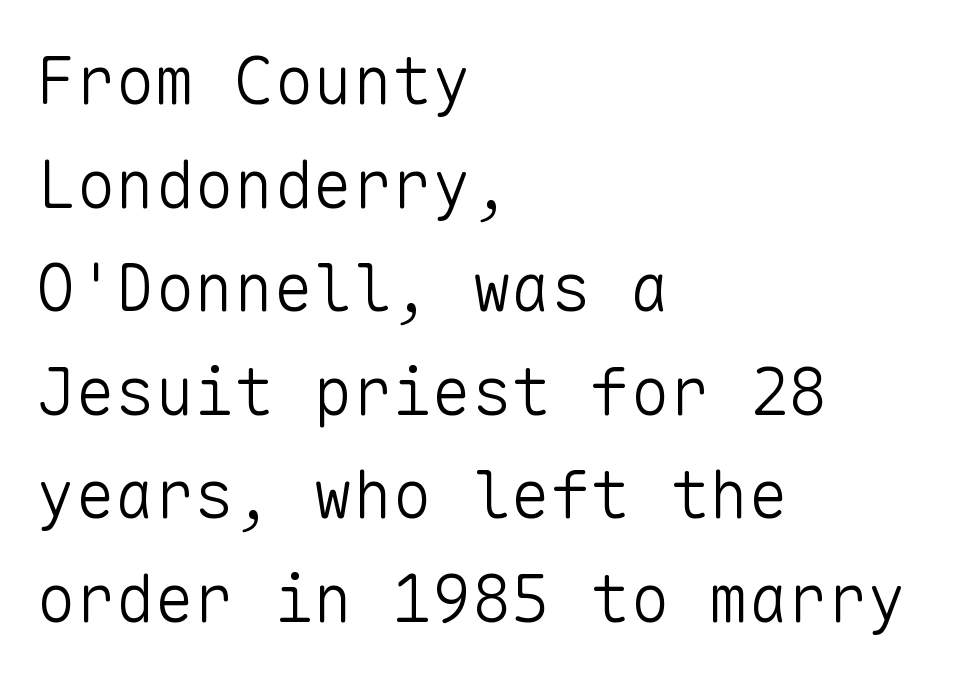
Think of a typewriter: that constant character pitch is what you see here. Unbolded letterforms with no extra heft. The compositor pushed each line to the left boundary. Rule under the text: the space is simply empty.
